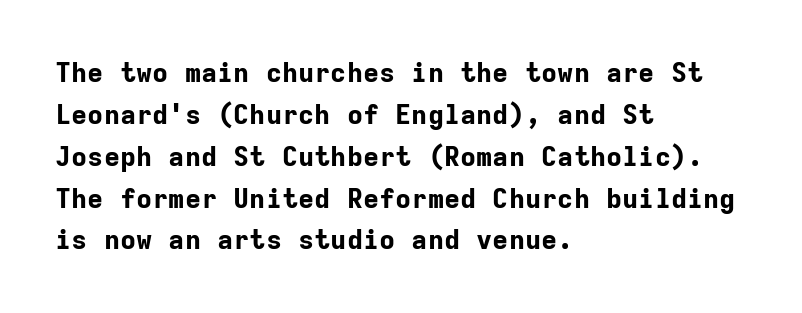
Q: Is the text bold? A: Yes.
Q: Is the text italic (slanted)? A: No, it is upright.
Q: Is the text underlined? A: No.
Q: How is the paragraph aligned? A: Left-aligned.
Q: Is the spacing between letters normal or unusually wide? A: Normal.
Q: Is the spacing between lines tight, normal or loose? A: Normal.
